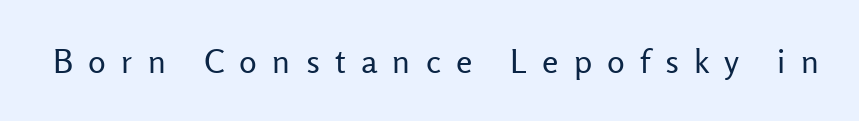
Q: Is the text bold? A: No.
Q: Is the text italic (slanted)? A: No, it is upright.
Q: Is the typeface a serif or a sans-serif typeface? A: Sans-serif.
Q: Is the text underlined? A: No.
Q: Is the spacing between letters normal or unusually wide? A: Unusually wide.
Q: Width (condensed, normal, or wide)? A: Normal.
Q: Stroke contrast? A: Low.
Q: x-height? A: Medium.
Q: Monospaced? A: No.
